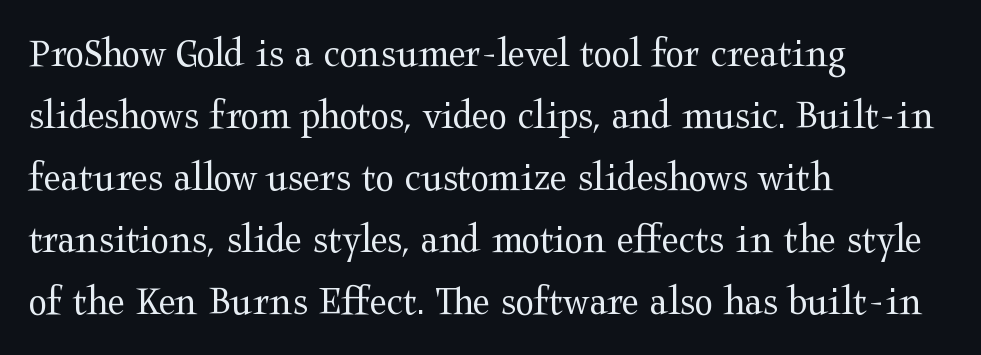
The image shows 43 px regular-weight, wide serif type, upright; set left-aligned, normal line spacing (1.44x), normal letter spacing, not underlined; medium stroke contrast and a medium x-height.
